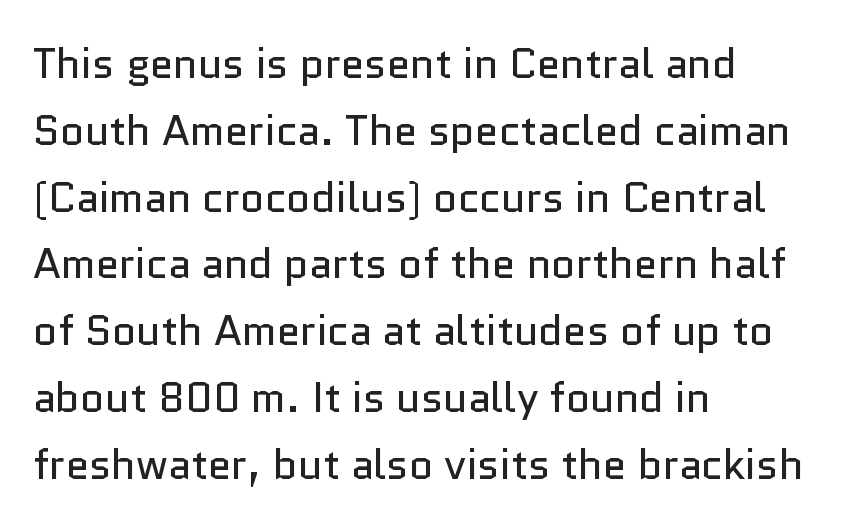
{"serif": "no", "italic": "no", "bold": "no", "weight": "regular", "width": "normal", "stroke_contrast": "low", "x_height": "medium", "monospaced": "no", "underline": "no", "align": "left", "line_spacing": "normal", "line_spacing_ratio": 1.59, "letter_spacing": "normal", "letter_spacing_em": 0.0, "glyph_px": 42}
